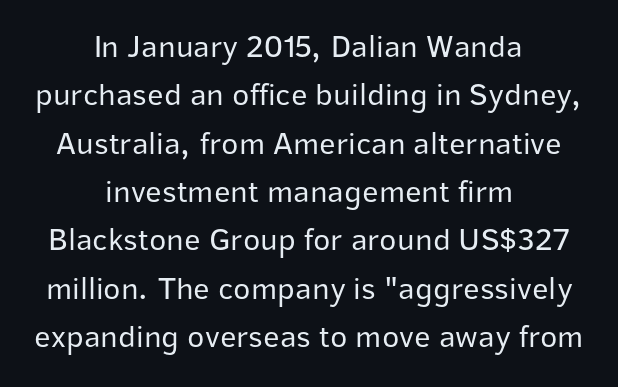
Heft: none added — not bold. Unmarked baselines from the first word to the last. The letters stand upright; this is a roman face. The rendering uses a moderate line-height, typical for paragraphs.
